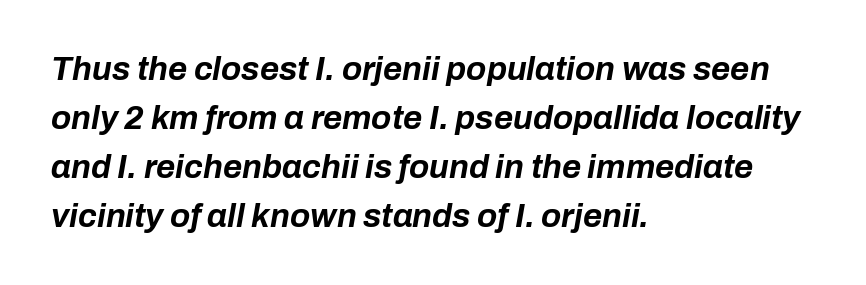
The image shows 33 px bold type, italic (leaning right); set left-aligned, normal line spacing (1.48x), normal letter spacing, not underlined; low stroke contrast and a medium x-height.
